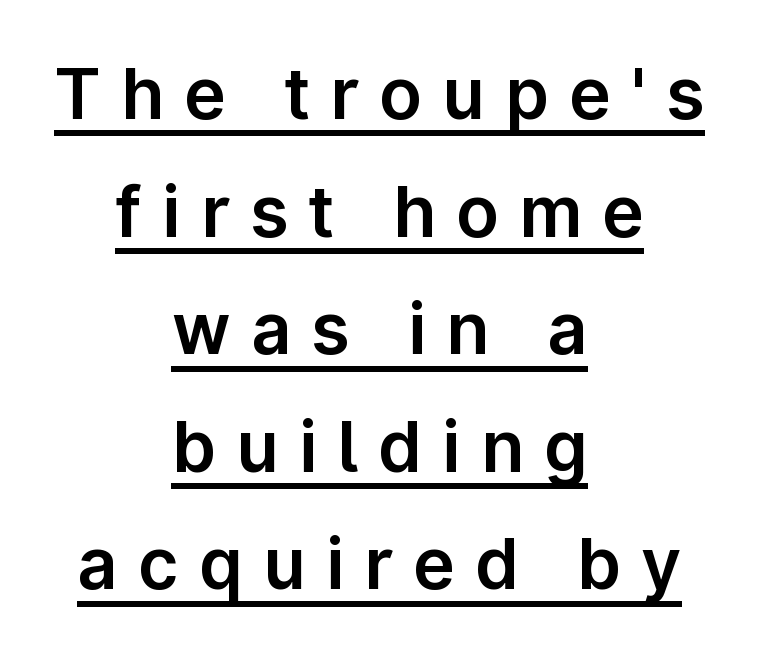
{"serif": "no", "italic": "no", "width": "normal", "stroke_contrast": "low", "x_height": "medium", "monospaced": "no", "underline": "yes", "align": "center", "line_spacing": "normal", "line_spacing_ratio": 1.68, "letter_spacing": "wide", "letter_spacing_em": 0.29, "glyph_px": 70}
